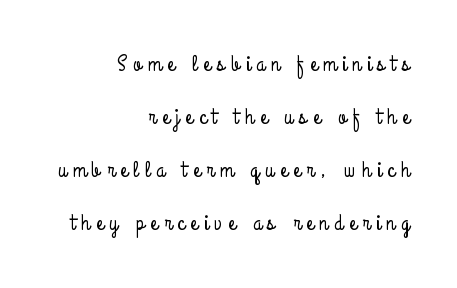
Check the space under the baseline: it is left empty. Glyph-to-glyph distance is far greater than everyday printed text. Does the leading feel generous? Absolutely, it's lavish. Every row of glyphs terminates at an identical x-position on the right.
